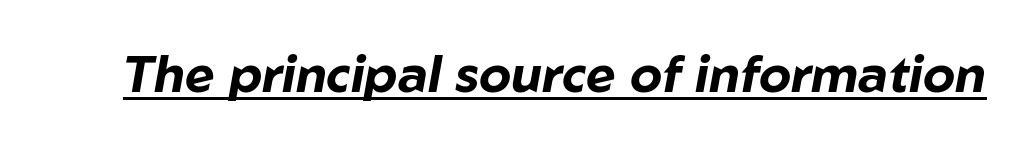
{"italic": "yes", "lean": "right", "slant_degrees": 10, "bold": "yes", "weight": "bold", "width": "normal", "stroke_contrast": "low", "x_height": "medium", "monospaced": "no", "underline": "yes", "letter_spacing": "normal", "letter_spacing_em": 0.0, "glyph_px": 51}
